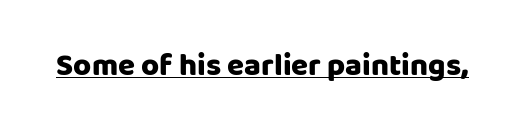
Characters follow at the spacing the type designer built in. The characters display no serif detailing; their extremities are plain. This sample has the flowing, uneven cadence of proportional lettering. Typographic density is high because the face is bold.
